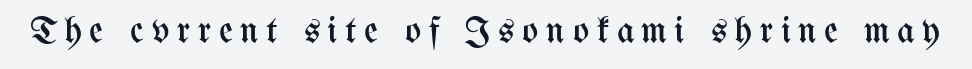
The image shows 38 px regular-weight, condensed type, upright; set unusually wide letter spacing (+0.2 em), not underlined; medium stroke contrast and a medium x-height.
